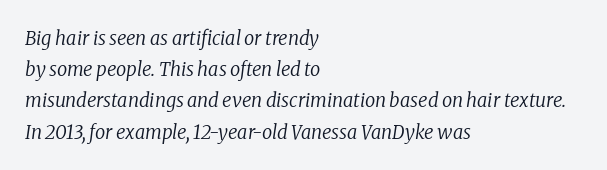
{"italic": "yes", "lean": "right", "slant_degrees": 8, "bold": "no", "underline": "no", "align": "left", "line_spacing": "normal", "line_spacing_ratio": 1.56, "letter_spacing": "normal", "letter_spacing_em": 0.0, "glyph_px": 20}
